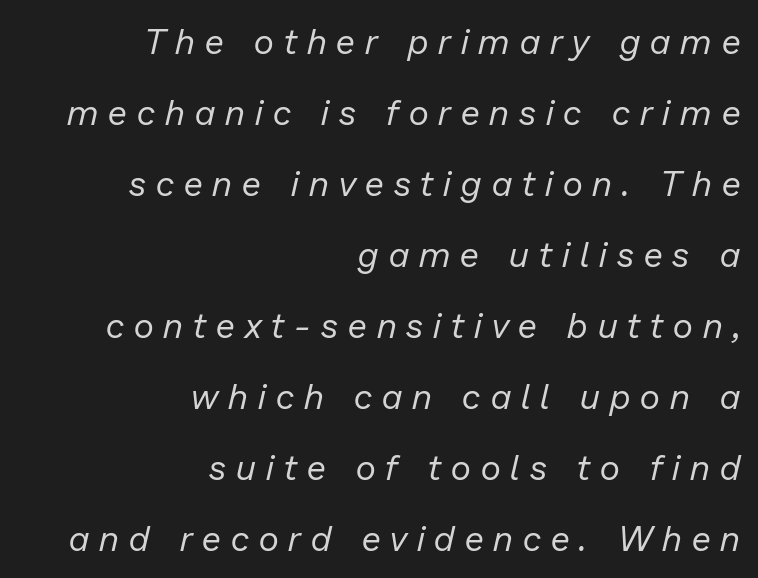
The image shows 35 px regular-weight type, italic (leaning right); set right-aligned, loose line spacing (2.03x), unusually wide letter spacing (+0.29 em), not underlined; low stroke contrast and a medium x-height.
